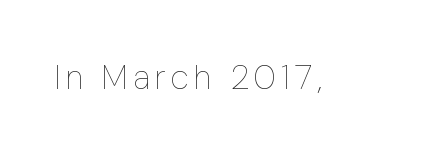
The image shows 34 px thin, condensed type, upright; set not underlined; low stroke contrast and a medium x-height.
